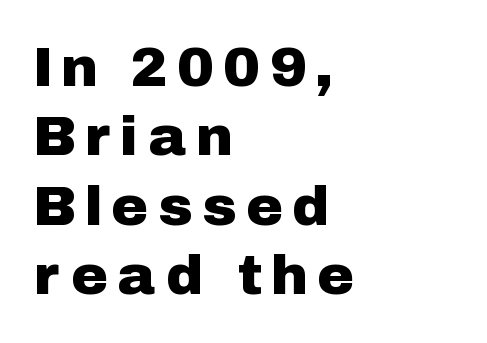
The image shows 56 px sans-serif type, upright; set left-aligned, line spacing 1.24x, unusually wide letter spacing (+0.23 em), not underlined; low stroke contrast and a medium x-height.
